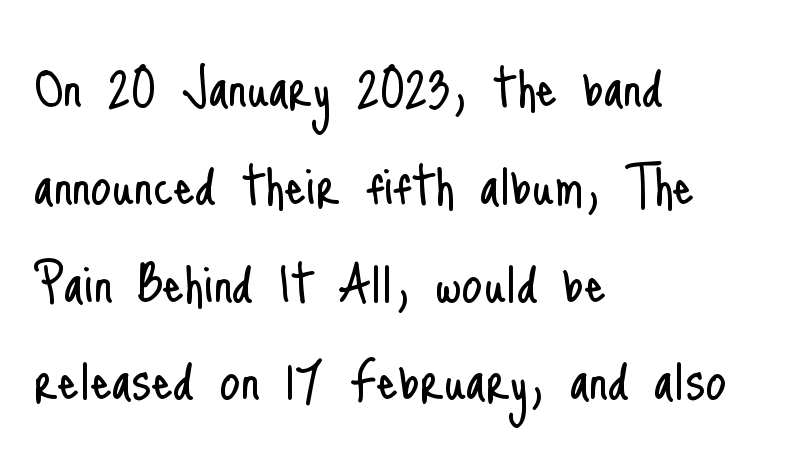
The image shows 67 px light, condensed sans-serif type, upright; set left-aligned, normal line spacing (1.46x), normal letter spacing, not underlined; low stroke contrast and a small x-height.
